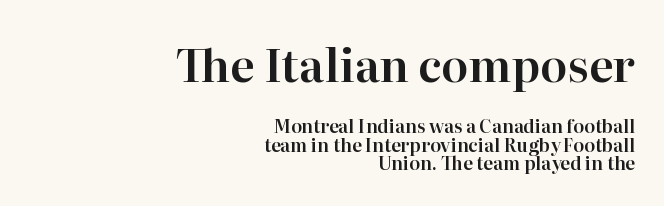
Compared with typical body copy, the letter spacing here is the same. The space directly below the letters is spotless. The text was rendered using a seriffed face with decorative stroke endings. The face used here is proportionally spaced, like ordinary book or web type. These lines are set flush right with a ragged left edge.
